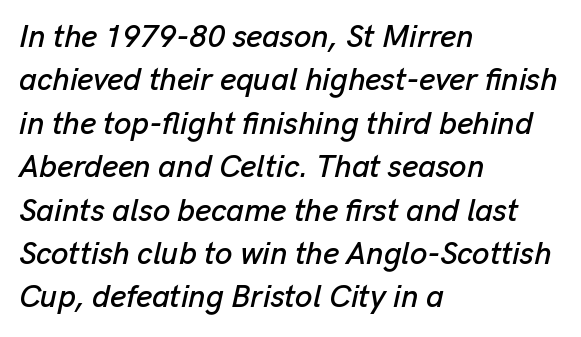
{"italic": "yes", "lean": "right", "slant_degrees": 13, "width": "normal", "stroke_contrast": "low", "x_height": "medium", "monospaced": "no", "underline": "no", "align": "left", "line_spacing": "normal", "line_spacing_ratio": 1.4, "letter_spacing": "normal", "letter_spacing_em": 0.0, "glyph_px": 31}
